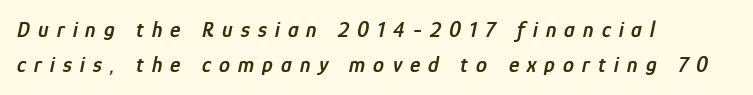
The image shows 22 px text type, italic (leaning right); set left-aligned, normal line spacing (1.61x), unusually wide letter spacing (+0.37 em), not underlined.
